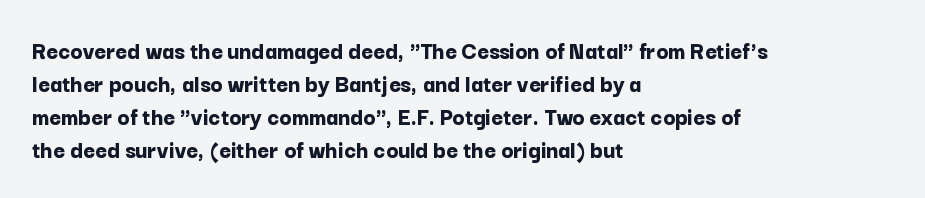
The image shows 25 px bold type, upright; set left-aligned, normal line spacing (1.32x), normal letter spacing, not underlined.
